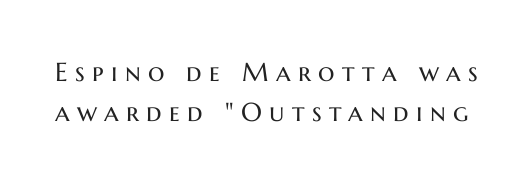
Q: Is the text bold? A: No.
Q: Is the text italic (slanted)? A: No, it is upright.
Q: Is the text underlined? A: No.
Q: Is the spacing between letters normal or unusually wide? A: Unusually wide.
Q: Is the spacing between lines tight, normal or loose? A: Normal.
